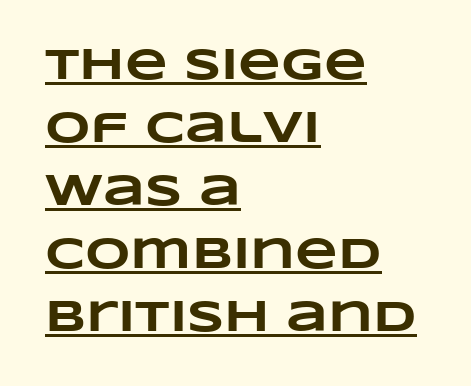
{"bold": "yes", "weight": "heavy", "width": "wide", "stroke_contrast": "low", "x_height": "large", "monospaced": "no", "underline": "yes", "align": "left", "line_spacing": "normal", "line_spacing_ratio": 1.43, "letter_spacing": "normal", "letter_spacing_em": 0.0, "glyph_px": 44}
